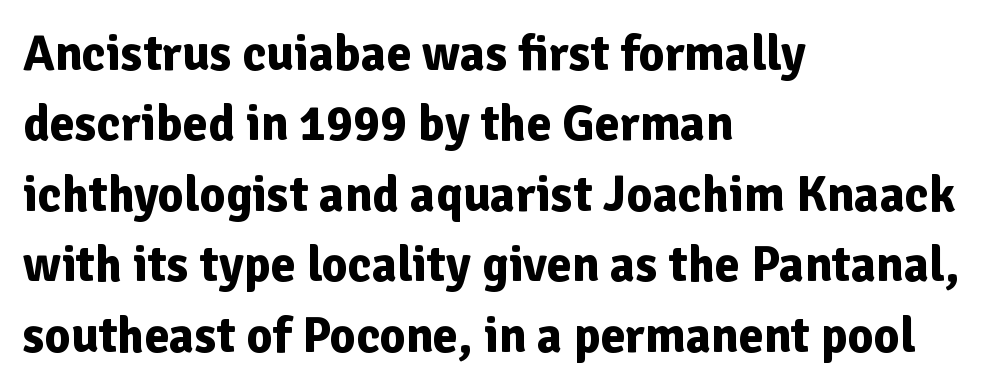
The line-height multiplier appears to be the usual default. The passage shown has conventional tracking throughout. Descender tails drop into unmarked territory. The strokes are fattened all the way to bold.
